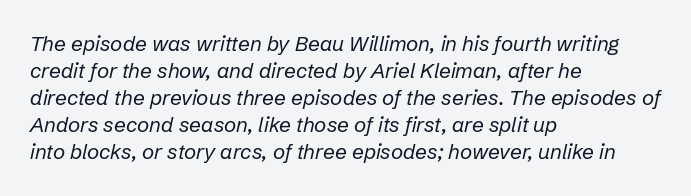
Students, note that the glyphs here touch the page at normal intervals. Reading down the block, your eye returns to a fixed left position each line. How would I describe the line gaps? Plain and ordinary. The specimen reads as italic at a glance. No extra ink here — the face is not bold. This rendering features lettering with no underline.
